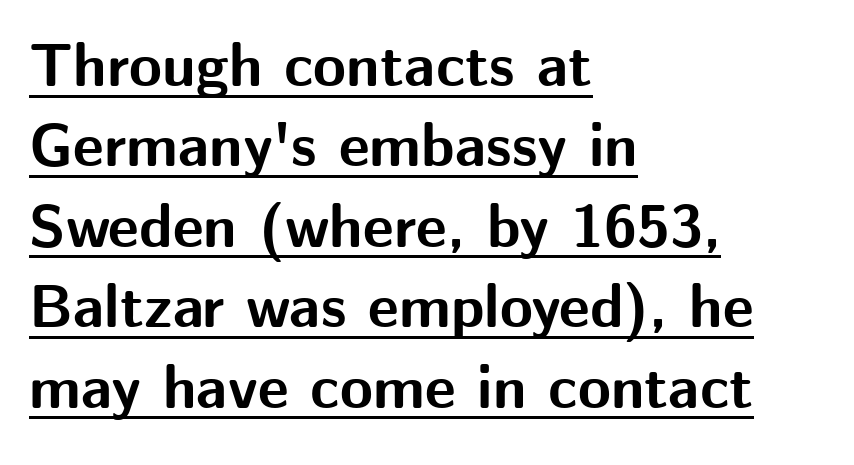
The rendering anchors every line to the left-hand side. Characters remain perfectly vertical along every line. Glance below the letters and you will spot a drawn line. Every letter is thick-stroked: bold, no question. Check where the strokes stop: nothing finishes them off — pure sans.
